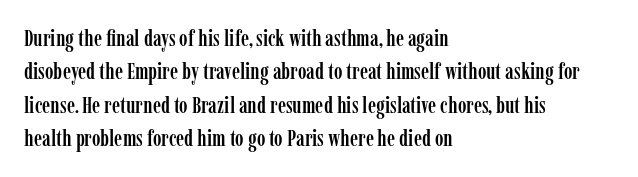
The rendering uses a moderate line-height, typical for paragraphs. These lines were composed using upright roman letters. The gaps between neighbouring characters are ordinary and unremarkable. Has an underline been added? It has not. Line starts are locked; line ends wander.
